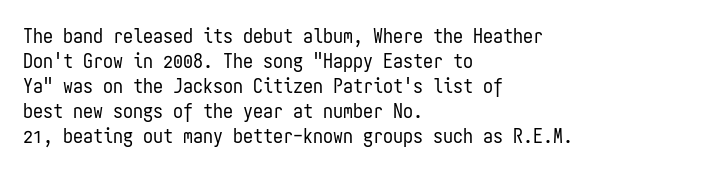
The image shows 20 px text type, upright; set left-aligned, normal line spacing (1.25x), normal letter spacing, not underlined.
